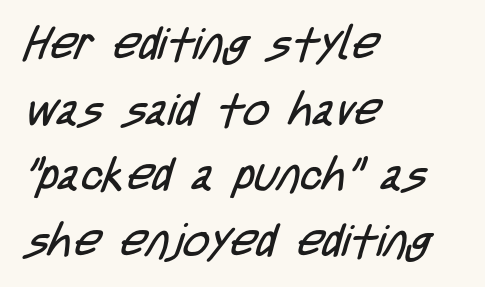
Caption: multi-line text, flush left, ragged right. The characters display no serif detailing; their extremities are plain. Looks like regular typesetting: each glyph gets only the width it needs. Heaviness? Minimal to ordinary, like unemphasized prose.
